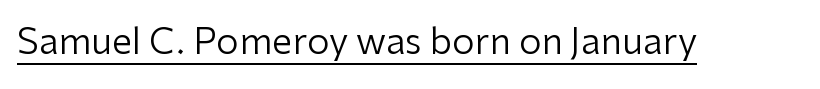
{"serif": "no", "italic": "no", "bold": "no", "weight": "regular", "width": "normal", "stroke_contrast": "low", "x_height": "medium", "monospaced": "no", "underline": "yes", "letter_spacing": "normal", "letter_spacing_em": 0.0, "glyph_px": 36}
